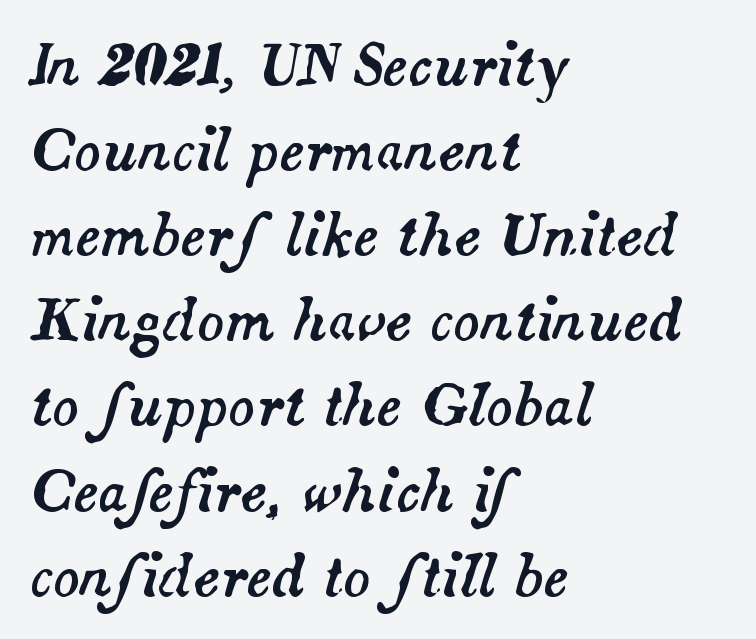
Here the glyphs are tracked normally, forming tight word shapes. Quick note: underline off. The rows are spaced the way most documents space them. Slant detected: the letters are inclined. Note the varied advance widths — an 'i' is clearly narrower than an 'm'.
